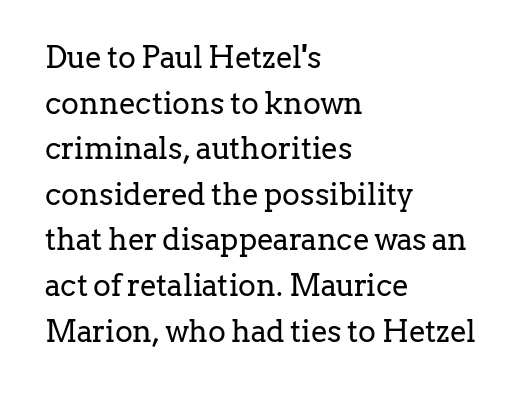
Left-aligned paragraph, ragged on the right. Little horizontal feet cap the strokes, marking this as serif type. Letters rest on an invisible, unmarked baseline. Nope, not italic — everything's standing straight. The rendering uses natural spacing where letterforms have individual widths.
